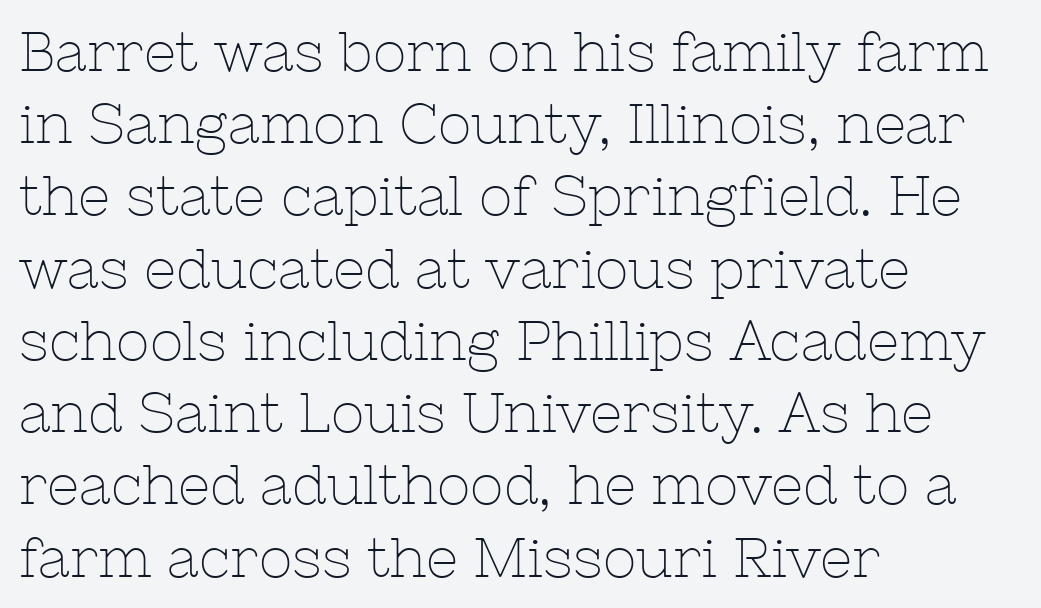
{"serif": "yes", "italic": "no", "bold": "no", "weight": "thin", "width": "normal", "stroke_contrast": "low", "x_height": "medium", "monospaced": "no", "underline": "no", "align": "left", "line_spacing": "normal", "line_spacing_ratio": 1.29, "letter_spacing": "normal", "letter_spacing_em": 0.0, "glyph_px": 56}
